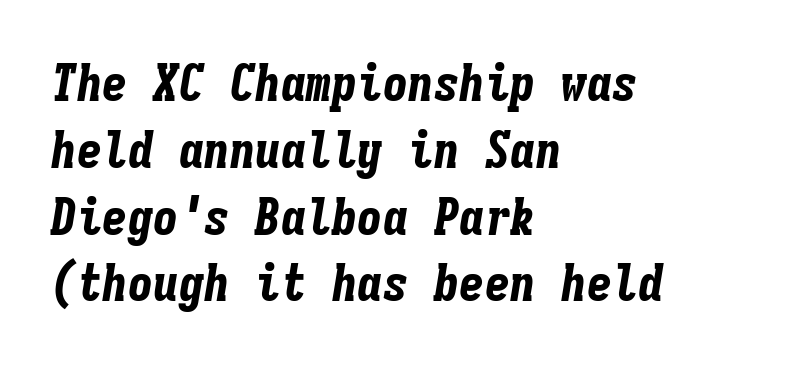
The image shows 51 px bold, condensed type, italic (leaning right), monospaced; set left-aligned, normal line spacing (1.31x), normal letter spacing, not underlined; low stroke contrast and a medium x-height.
